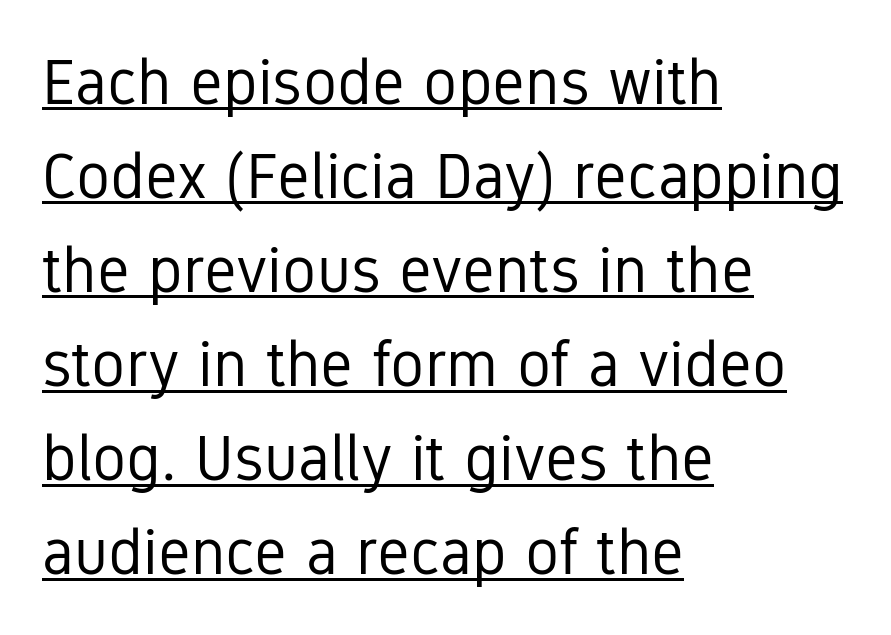
Q: Is the text bold? A: No.
Q: Is the text italic (slanted)? A: No, it is upright.
Q: Is the typeface a serif or a sans-serif typeface? A: Sans-serif.
Q: Is the text underlined? A: Yes.
Q: How is the paragraph aligned? A: Left-aligned.
Q: Is the spacing between letters normal or unusually wide? A: Normal.
Q: Is the spacing between lines tight, normal or loose? A: Normal.
Q: Width (condensed, normal, or wide)? A: Condensed.
Q: Stroke contrast? A: Low.
Q: x-height? A: Medium.
Q: Monospaced? A: No.
